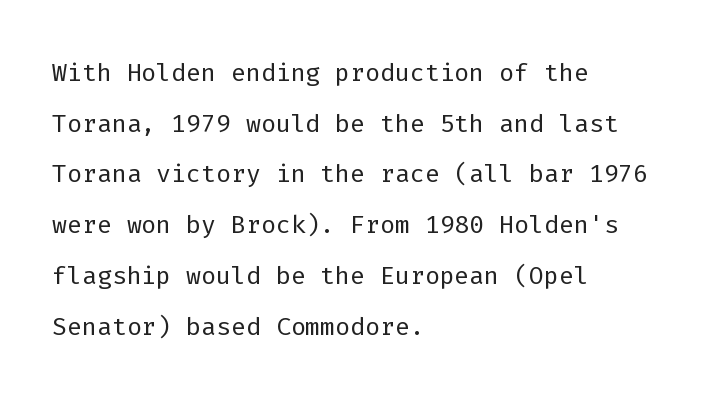
Q: Is the text bold? A: No.
Q: Is the text italic (slanted)? A: No, it is upright.
Q: Is the typeface a serif or a sans-serif typeface? A: Sans-serif.
Q: Is the text underlined? A: No.
Q: How is the paragraph aligned? A: Left-aligned.
Q: Is the spacing between letters normal or unusually wide? A: Normal.
Q: Is the spacing between lines tight, normal or loose? A: Normal.
Q: Width (condensed, normal, or wide)? A: Normal.
Q: Stroke contrast? A: Low.
Q: x-height? A: Medium.
Q: Monospaced? A: Yes.
